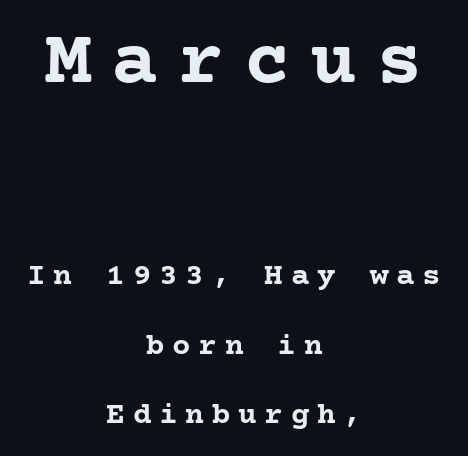
Q: Is the text bold? A: Yes.
Q: Is the text italic (slanted)? A: No, it is upright.
Q: Is the typeface a serif or a sans-serif typeface? A: Serif.
Q: Is the text underlined? A: No.
Q: How is the paragraph aligned? A: Centered.
Q: Is the spacing between letters normal or unusually wide? A: Unusually wide.
Q: Is the spacing between lines tight, normal or loose? A: Loose.
Q: Which block of text is set in a larger size, the first (top) or the second (bottom)? A: The first (top) one.
Q: Width (condensed, normal, or wide)? A: Normal.
Q: Stroke contrast? A: Low.
Q: x-height? A: Medium.
